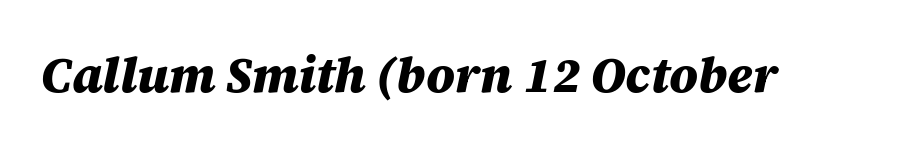
Q: Is the text bold? A: Yes.
Q: Is the text italic (slanted)? A: Yes, it leans right by about 12 degrees.
Q: Is the text underlined? A: No.
Q: Is the spacing between letters normal or unusually wide? A: Normal.
Q: Width (condensed, normal, or wide)? A: Normal.
Q: Stroke contrast? A: Medium.
Q: x-height? A: Large.
Q: Monospaced? A: No.
